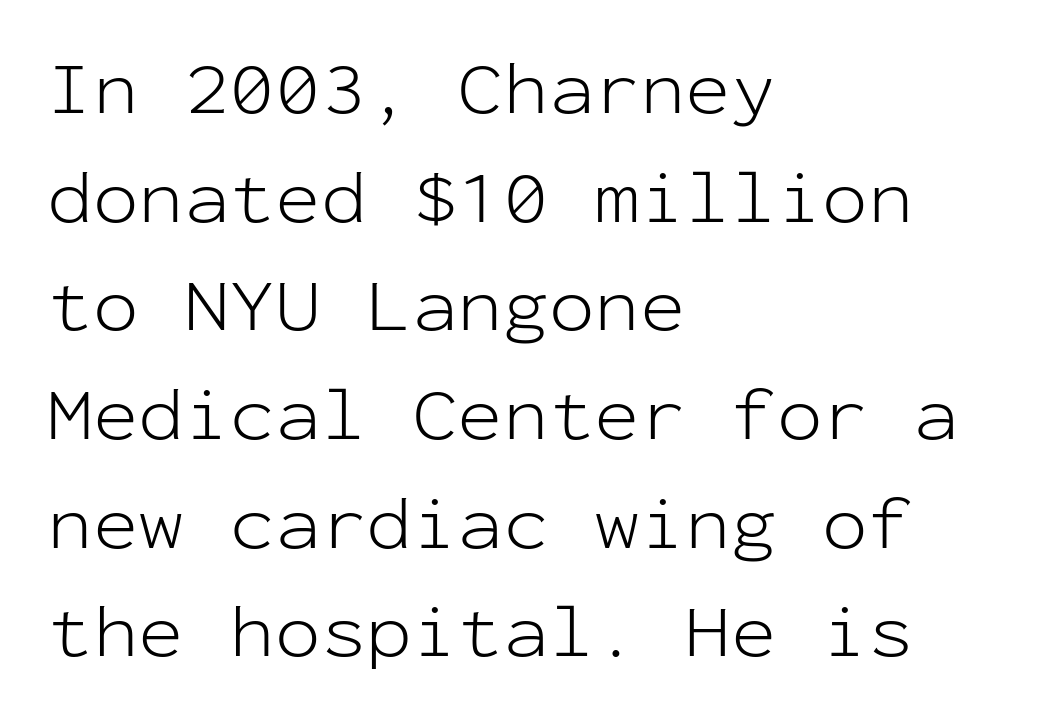
Each new line begins a customary step beneath the previous one. The horizontal fit of the characters is conventional and even. Is there any slant? The stems are plumb. On a weight scale, this lands at 450 or below. In terms of letterform style, serifs are entirely absent.
